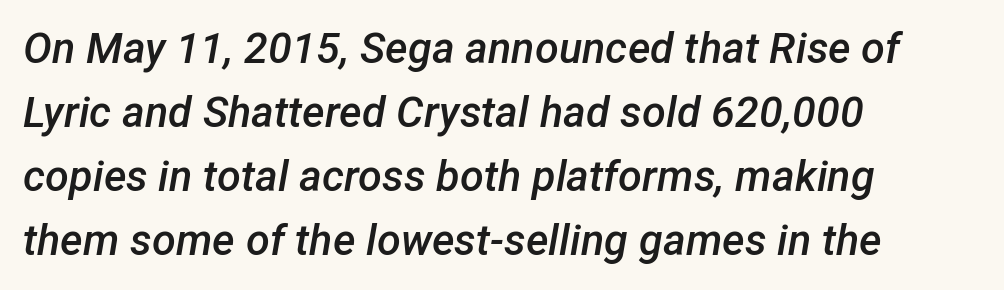
Yep, that's italic — everything's leaning. Is the block centered? No — it sits flush against the left margin. Compared with typical paragraphs, the rows here are spaced about the same. The letters sit at their default tracking, neither squeezed nor spread.
